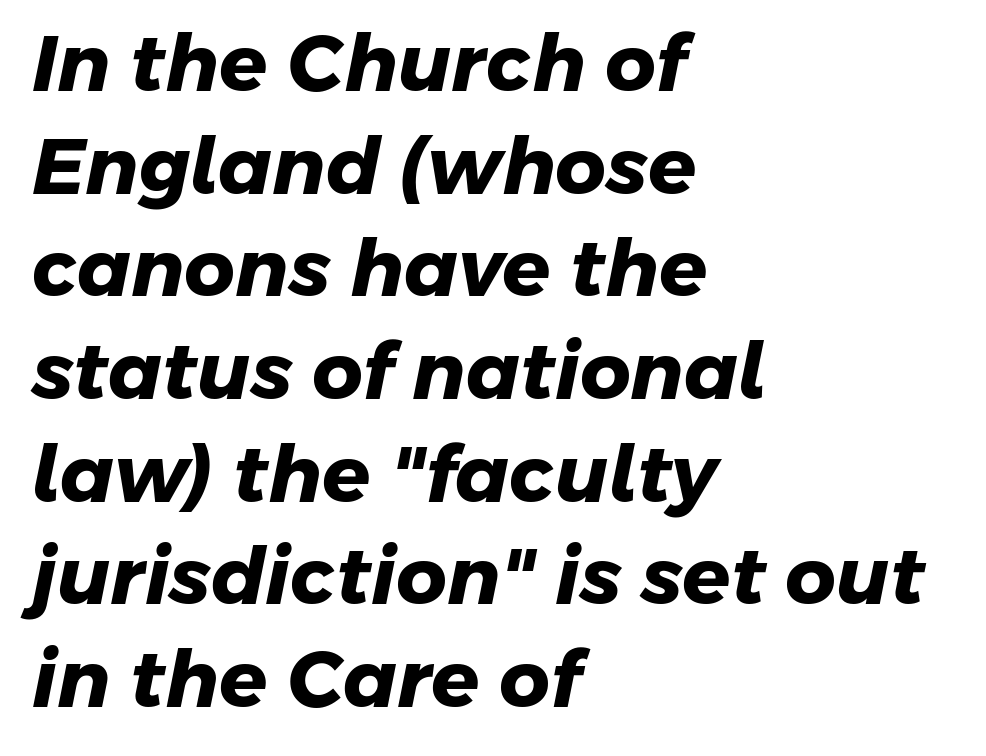
Q: Is the text bold? A: Yes.
Q: Is the typeface a serif or a sans-serif typeface? A: Sans-serif.
Q: Is the text underlined? A: No.
Q: How is the paragraph aligned? A: Left-aligned.
Q: Is the spacing between letters normal or unusually wide? A: Normal.
Q: Is the spacing between lines tight, normal or loose? A: Normal.
Q: Width (condensed, normal, or wide)? A: Normal.
Q: Stroke contrast? A: Low.
Q: x-height? A: Medium.
Q: Monospaced? A: No.
